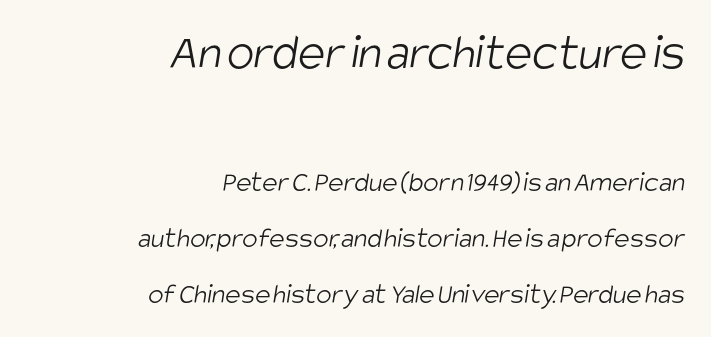
The image shows 51 px light, condensed sans-serif type; set right-aligned, loose line spacing (1.94x), normal letter spacing, not underlined; the first (top) block is 1.76x larger; low stroke contrast and a large x-height.
